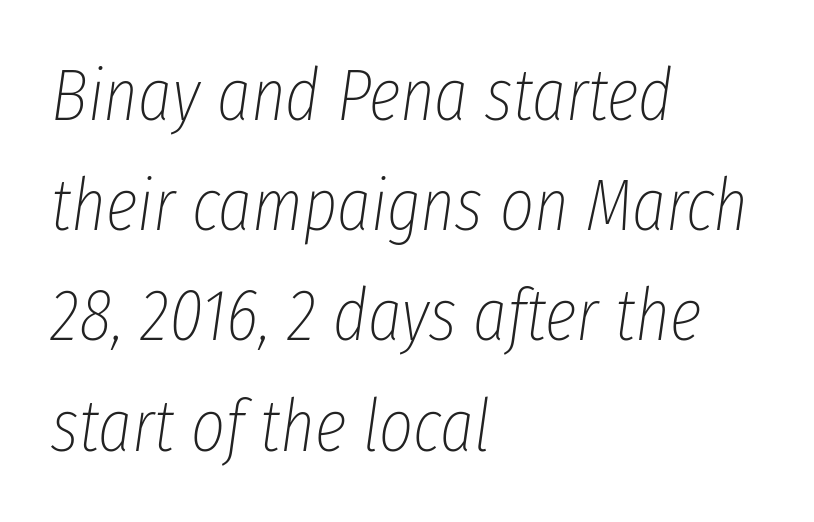
{"italic": "yes", "lean": "right", "slant_degrees": 8, "bold": "no", "weight": "thin", "width": "condensed", "stroke_contrast": "low", "x_height": "medium", "monospaced": "no", "underline": "no", "align": "left", "line_spacing": "normal", "line_spacing_ratio": 1.51, "letter_spacing": "normal", "letter_spacing_em": 0.0, "glyph_px": 73}
